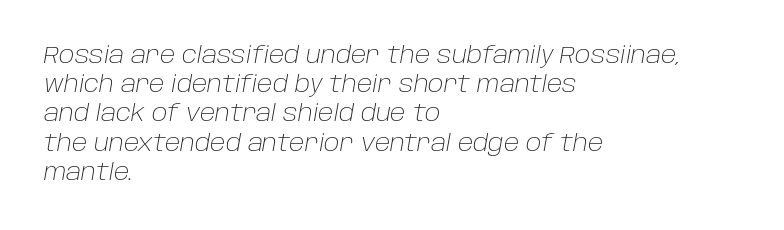
Q: Is the text bold? A: No.
Q: Is the text italic (slanted)? A: Yes, it leans right by about 10 degrees.
Q: Is the text underlined? A: No.
Q: How is the paragraph aligned? A: Left-aligned.
Q: Is the spacing between letters normal or unusually wide? A: Normal.
Q: Is the spacing between lines tight, normal or loose? A: Normal.
